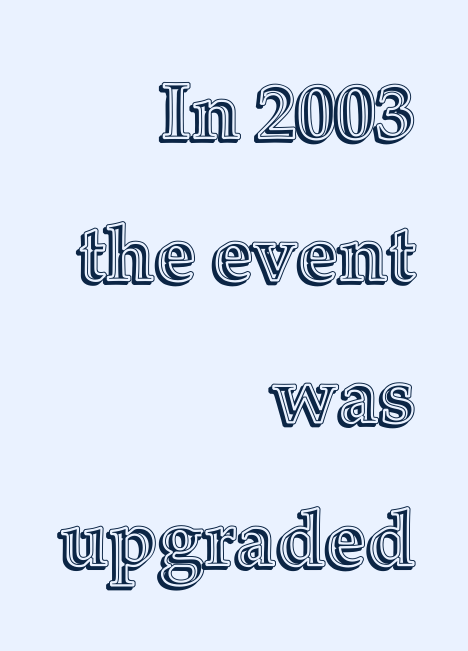
{"italic": "no", "width": "normal", "x_height": "medium", "monospaced": "no", "underline": "no", "align": "right", "line_spacing_ratio": 1.8, "letter_spacing": "normal", "letter_spacing_em": 0.0, "glyph_px": 79}
